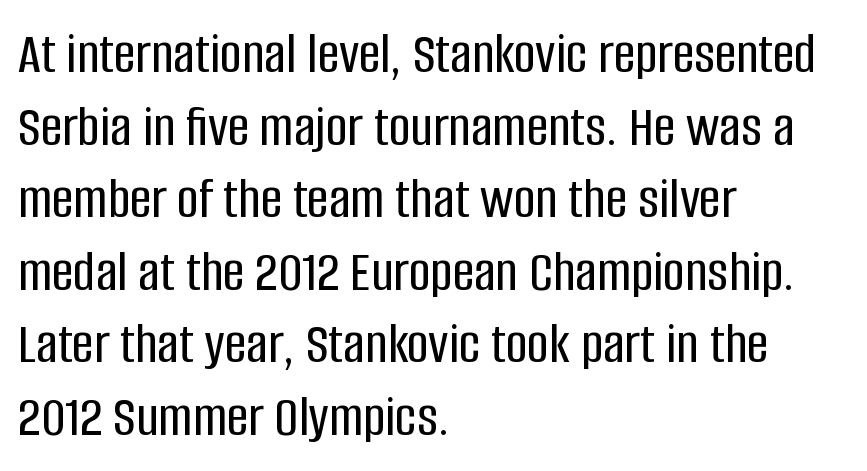
The image shows 60 px condensed sans-serif type, upright; set left-aligned, line spacing 1.21x, normal letter spacing, not underlined; low stroke contrast and a large x-height.
